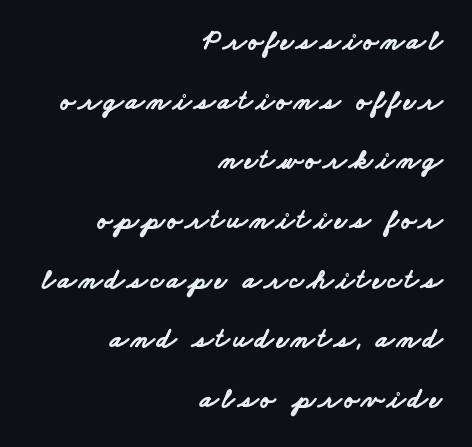
{"bold": "yes", "underline": "no", "align": "right", "line_spacing": "loose", "line_spacing_ratio": 2.21, "glyph_px": 27}
